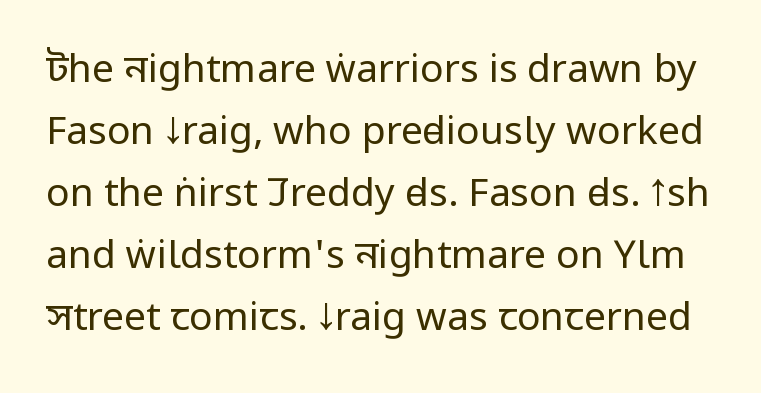
{"serif": "no", "italic": "no", "bold": "no", "weight": "regular", "width": "condensed", "stroke_contrast": "low", "x_height": "large", "monospaced": "no", "underline": "no", "line_spacing": "normal", "line_spacing_ratio": 1.59, "letter_spacing": "normal", "letter_spacing_em": 0.0, "glyph_px": 39}
